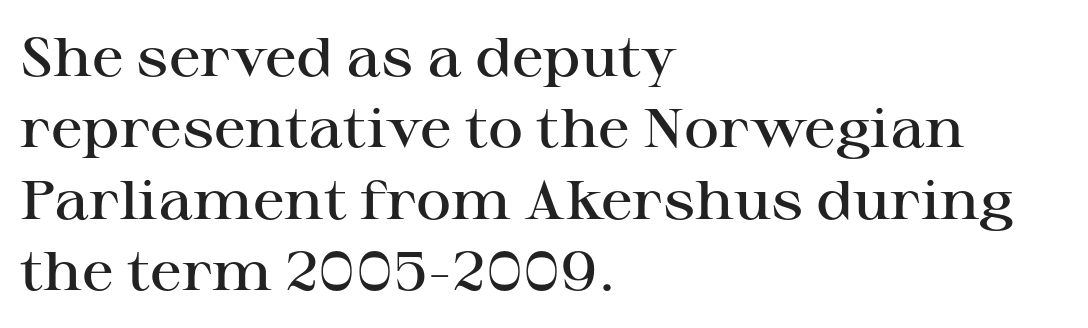
This sample is left-justified, so line endings fall wherever the words run out. The letters advance in unequal steps, a hallmark of proportional type. Does the leading feel generous? No, just average. The glyphs have the mass of a demibold cut, below bold. Check under the words: just untouched page.
